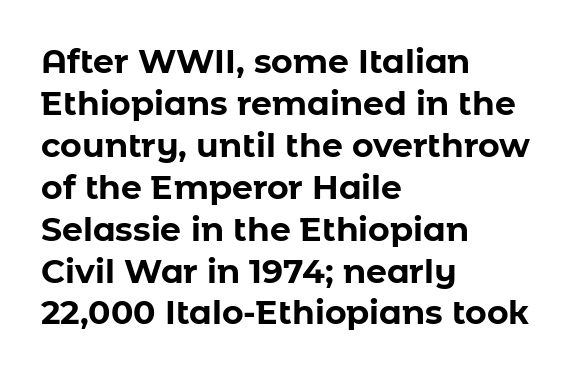
{"serif": "no", "italic": "no", "bold": "yes", "weight": "bold", "width": "normal", "stroke_contrast": "low", "x_height": "medium", "monospaced": "no", "underline": "no", "align": "left", "line_spacing": "normal", "line_spacing_ratio": 1.27, "letter_spacing": "normal", "letter_spacing_em": 0.0, "glyph_px": 33}
